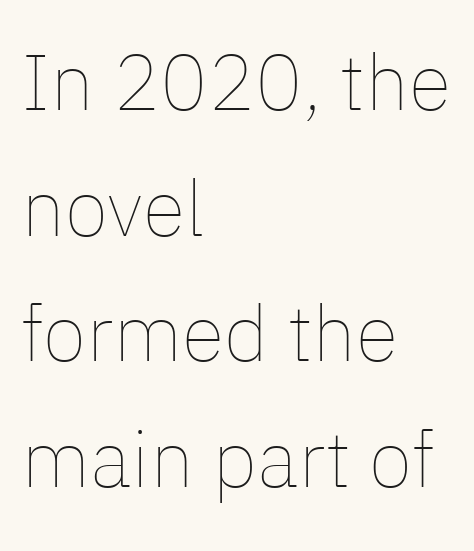
The image shows 79 px thin type, upright; set left-aligned, normal line spacing (1.59x), normal letter spacing, not underlined; low stroke contrast and a medium x-height.
